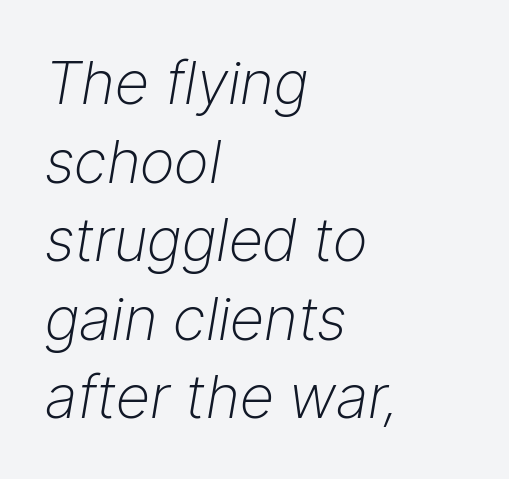
Spacing between characters is what you'd get straight out of the box. The letters advance in unequal steps, a hallmark of proportional type. Compared with typical paragraphs, the rows here are spaced about the same. Type without underlining.
